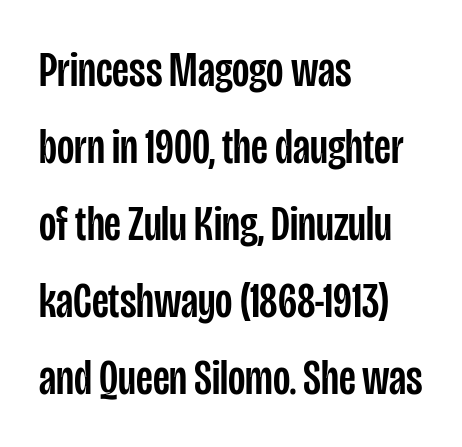
Proportional: the letters do not fall into vertical columns. Horizontally, the lines are justified to the leading edge only. Is this a sans? Yes — the strokes have no serifs. Standard letterfit; no display-style spreading of the glyphs. Characters remain perfectly vertical along every line.
